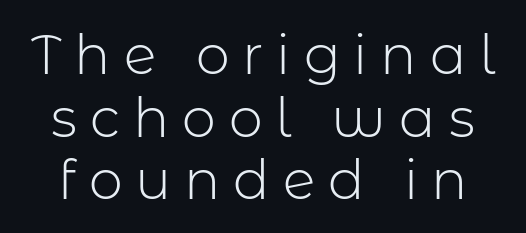
Letter spacing: wide. Every stem runs plumb, perpendicular to the baseline. Nothing sits at the stroke ends, so this counts as sans-serif. Any mark beneath the type? The region is blank.
